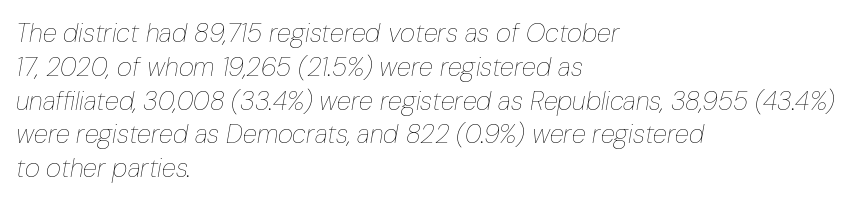
Tracking here is standard; glyphs follow each other at the usual distance. Summary of vertical rhythm: regular, with standard interline spacing. The words here are not underlined. There's an unmistakable incline to the writing here. Stroke thickness stays within the range of a standard reading face or lighter.
